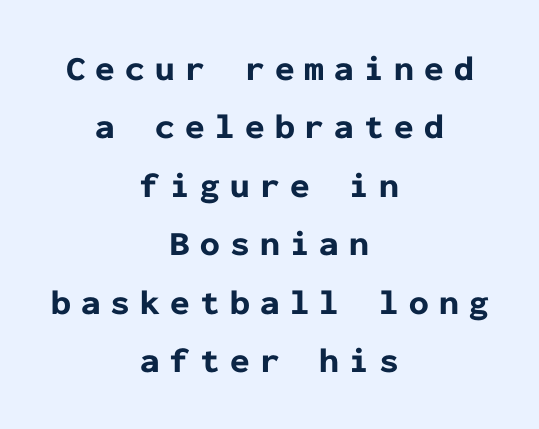
The image shows 35 px bold sans-serif type, upright, monospaced; set centered, normal line spacing (1.67x), unusually wide letter spacing (+0.29 em), not underlined; low stroke contrast and a medium x-height.
